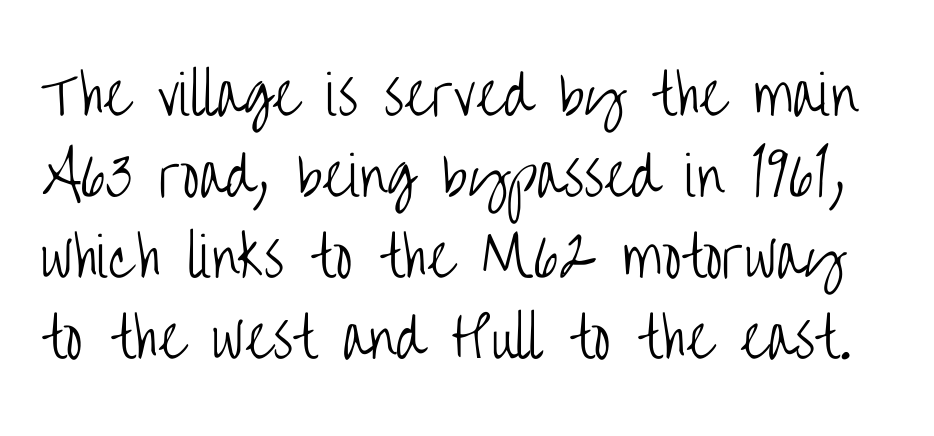
Q: Is the text bold? A: No.
Q: Is the text italic (slanted)? A: No, it is upright.
Q: Is the typeface a serif or a sans-serif typeface? A: Sans-serif.
Q: Is the text underlined? A: No.
Q: Is the spacing between letters normal or unusually wide? A: Normal.
Q: Is the spacing between lines tight, normal or loose? A: Normal.
Q: Width (condensed, normal, or wide)? A: Condensed.
Q: Stroke contrast? A: Low.
Q: x-height? A: Large.
Q: Monospaced? A: No.
